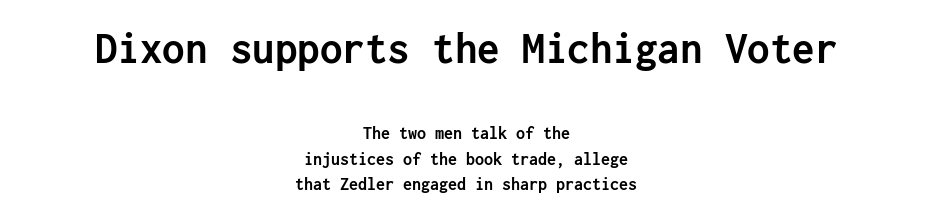
Casual observation: everything's sitting right in the middle. Nothing unusual about the tracking: characters are spaced as the font intends. The block sitting higher on the canvas is the one with enlarged characters. In terms of weight, the rendering is a true, heavy bold.
